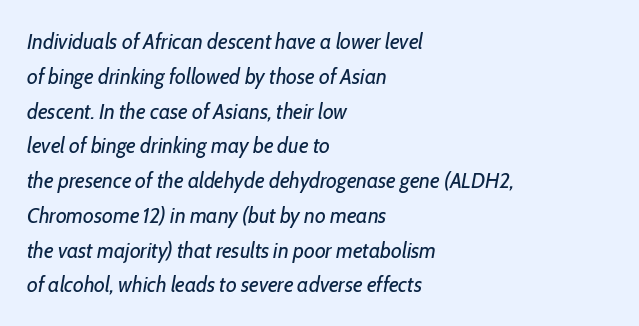
The image shows 22 px text type, italic (leaning right); set left-aligned, normal line spacing (1.58x), normal letter spacing, not underlined.
